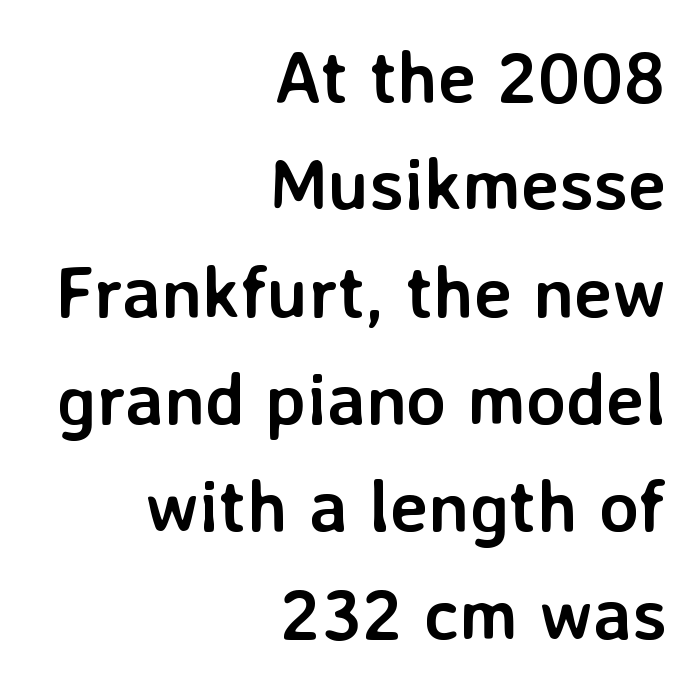
The image shows 73 px semibold sans-serif type, upright; set right-aligned, normal line spacing (1.47x), normal letter spacing, not underlined; low stroke contrast and a medium x-height.
